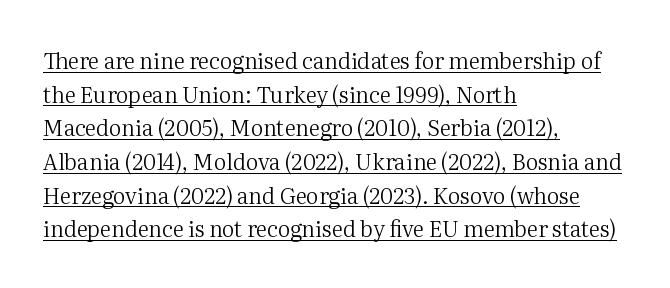
Q: Is the text bold? A: No.
Q: Is the text italic (slanted)? A: No, it is upright.
Q: Is the text underlined? A: Yes.
Q: How is the paragraph aligned? A: Left-aligned.
Q: Is the spacing between letters normal or unusually wide? A: Normal.
Q: Is the spacing between lines tight, normal or loose? A: Normal.
